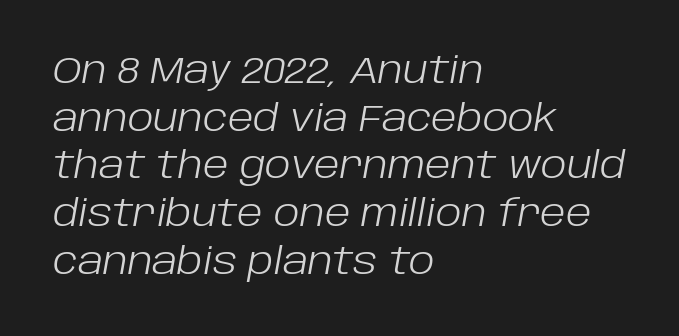
The image shows 37 px light type, italic (leaning right); set left-aligned, normal line spacing (1.29x), normal letter spacing, not underlined; low stroke contrast and a large x-height.
